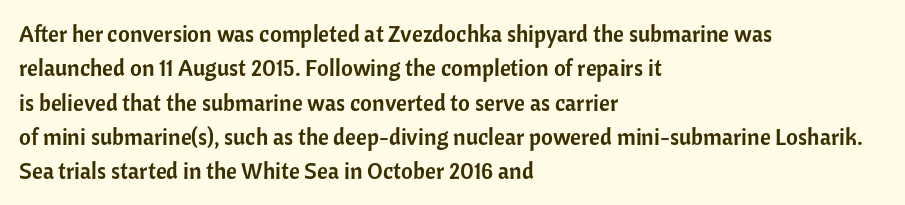
Q: Is the text italic (slanted)? A: No, it is upright.
Q: Is the text underlined? A: No.
Q: How is the paragraph aligned? A: Left-aligned.
Q: Is the spacing between letters normal or unusually wide? A: Normal.
Q: Is the spacing between lines tight, normal or loose? A: Normal.
